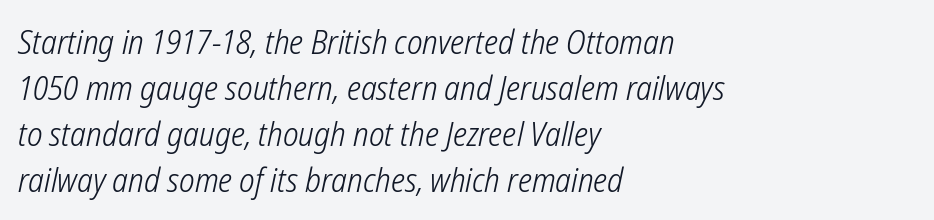
{"serif": "no", "bold": "no", "weight": "light", "width": "condensed", "stroke_contrast": "low", "x_height": "medium", "monospaced": "no", "underline": "no", "align": "left", "line_spacing": "normal", "line_spacing_ratio": 1.39, "letter_spacing": "normal", "letter_spacing_em": 0.0, "glyph_px": 33}
